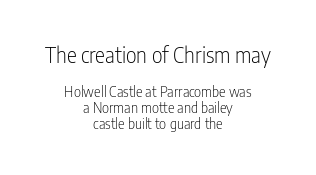
The image shows 21 px text type, upright; set centered, tight line spacing (1.15x), normal letter spacing, not underlined; the first (top) block is 1.5x larger.
